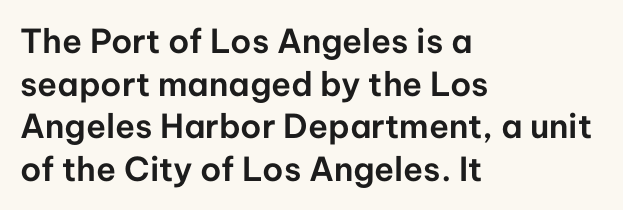
A typesetter would mark this as roman, not italic. Here the glyphs are tracked normally, forming tight word shapes. Each letter's strokes conclude bluntly, with no projecting serifs. The space between consecutive lines is moderate. A student would call this left alignment; a typographer would say flush left, rag right.
